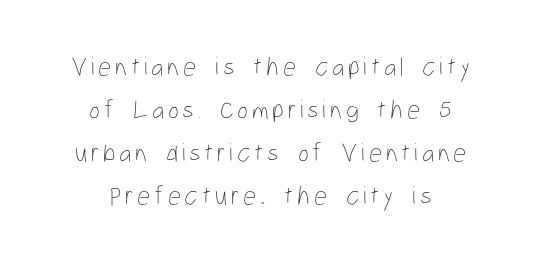
Q: Is the text bold? A: No.
Q: Is the text italic (slanted)? A: No, it is upright.
Q: Is the text underlined? A: No.
Q: How is the paragraph aligned? A: Centered.
Q: Is the spacing between lines tight, normal or loose? A: Normal.
